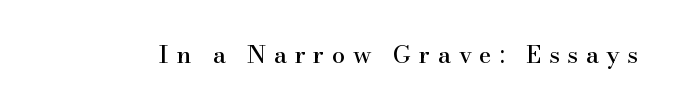
{"italic": "no", "underline": "no", "letter_spacing": "wide", "letter_spacing_em": 0.32, "glyph_px": 24}
